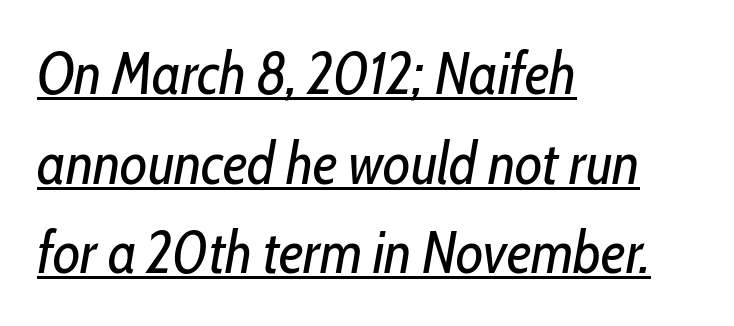
{"italic": "yes", "lean": "right", "slant_degrees": 10, "bold": "no", "weight": "regular", "width": "condensed", "stroke_contrast": "low", "x_height": "medium", "monospaced": "no", "underline": "yes", "align": "left", "line_spacing": "normal", "line_spacing_ratio": 1.52, "letter_spacing": "normal", "letter_spacing_em": 0.0, "glyph_px": 59}
